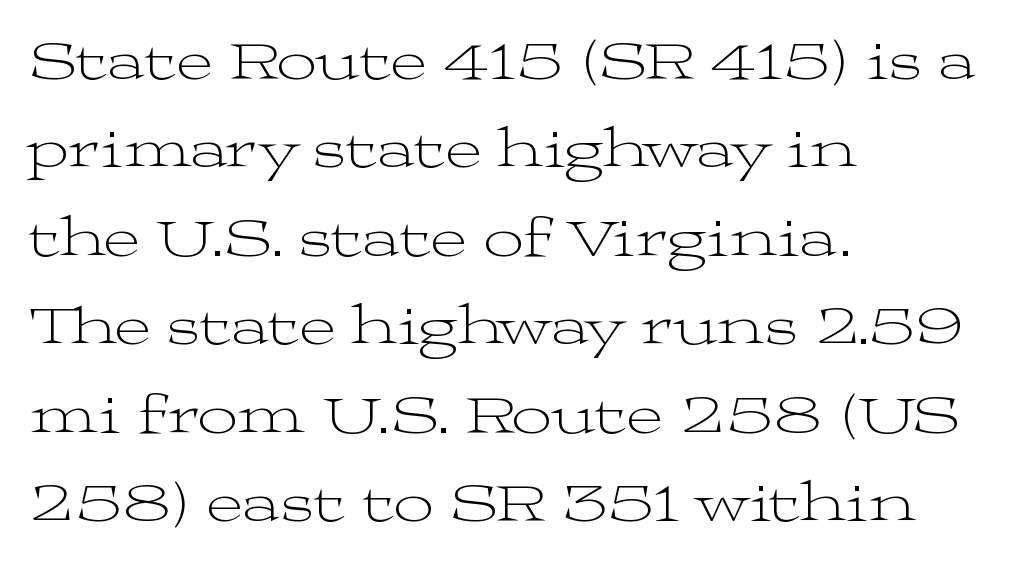
Proportional: the letters do not fall into vertical columns. The rendering keeps characters at their native spacing. The foot of each line stays bare and open. The typography opts for an upright posture over an oblique one.
